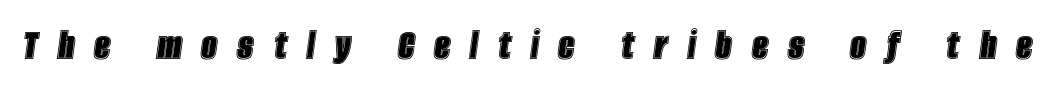
The image shows 45 px condensed type, italic (leaning right); set unusually wide letter spacing (+0.44 em), not underlined; a large x-height.
